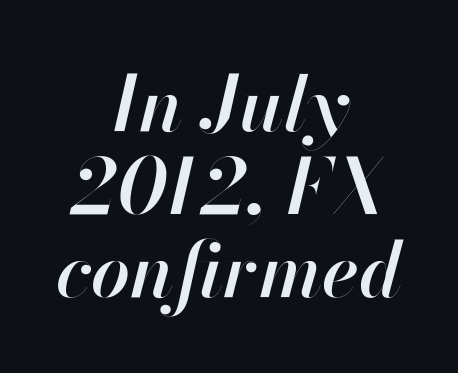
Leading: reduced. These lines are centered, leaving both edges ragged. Caption: standard tracking, unaltered. The words here are not underlined.
